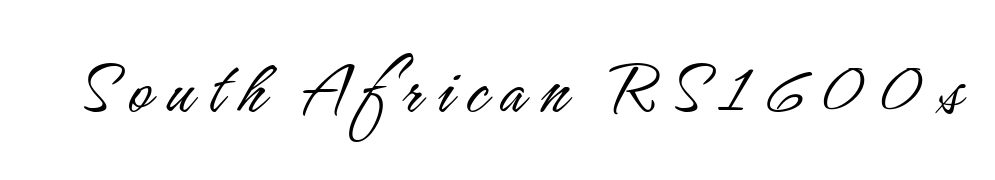
{"serif": "no", "bold": "no", "weight": "light", "width": "condensed", "stroke_contrast": "low", "x_height": "small", "monospaced": "no", "underline": "no", "glyph_px": 79}
